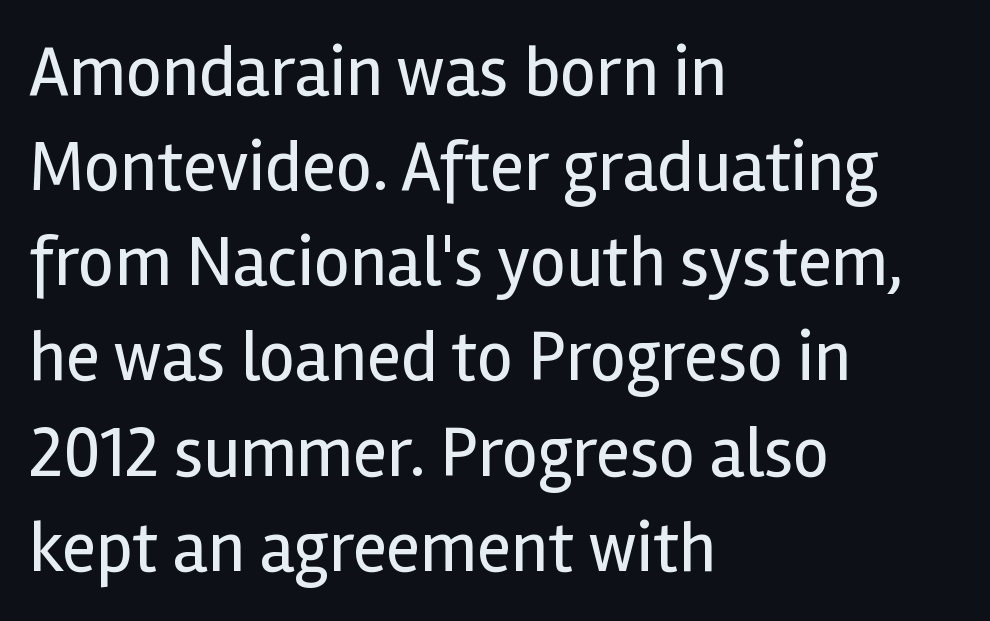
{"serif": "no", "italic": "no", "bold": "no", "weight": "regular", "width": "normal", "x_height": "medium", "monospaced": "no", "underline": "no", "align": "left", "line_spacing": "normal", "line_spacing_ratio": 1.34, "letter_spacing": "normal", "letter_spacing_em": 0.0, "glyph_px": 71}
